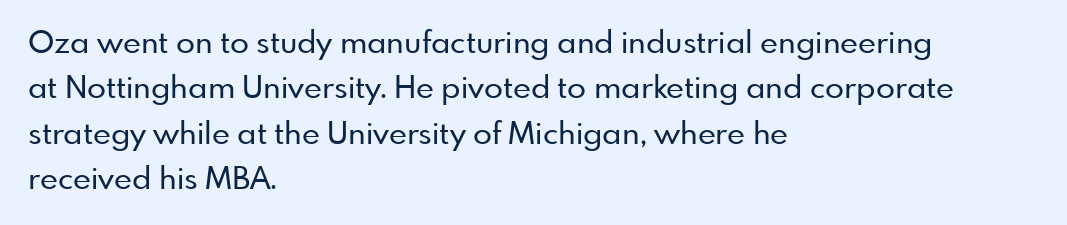
Q: Is the text italic (slanted)? A: No, it is upright.
Q: Is the typeface a serif or a sans-serif typeface? A: Sans-serif.
Q: Is the text underlined? A: No.
Q: How is the paragraph aligned? A: Left-aligned.
Q: Is the spacing between letters normal or unusually wide? A: Normal.
Q: Is the spacing between lines tight, normal or loose? A: Normal.
Q: Width (condensed, normal, or wide)? A: Normal.
Q: Stroke contrast? A: Low.
Q: x-height? A: Small.
Q: Monospaced? A: No.
